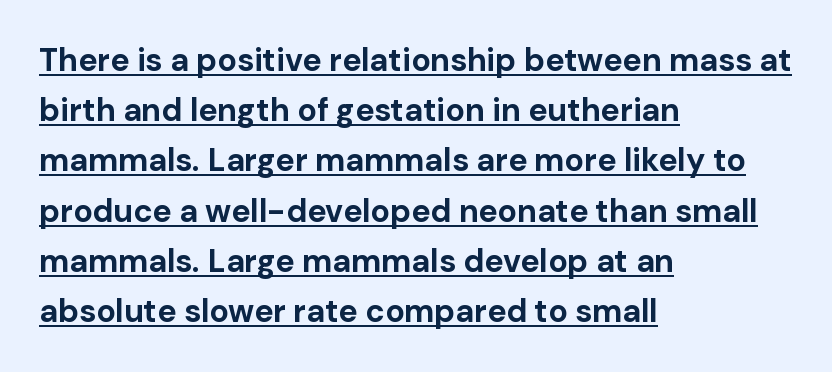
Q: Is the text bold? A: Yes.
Q: Is the text italic (slanted)? A: No, it is upright.
Q: Is the typeface a serif or a sans-serif typeface? A: Sans-serif.
Q: Is the text underlined? A: Yes.
Q: How is the paragraph aligned? A: Left-aligned.
Q: Is the spacing between letters normal or unusually wide? A: Normal.
Q: Is the spacing between lines tight, normal or loose? A: Normal.
Q: Width (condensed, normal, or wide)? A: Normal.
Q: Stroke contrast? A: Low.
Q: x-height? A: Medium.
Q: Monospaced? A: No.
